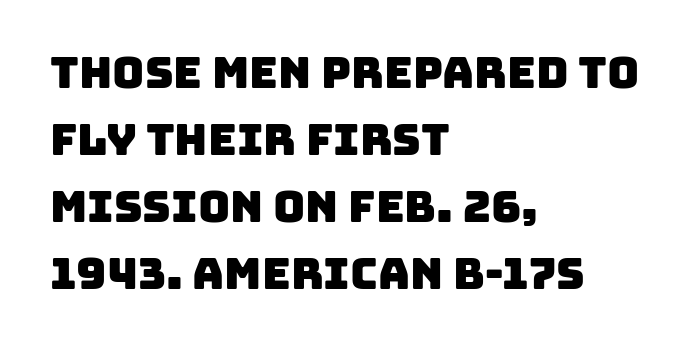
Varying glyph widths throughout — classic text-font behaviour. The passage shown is not underscored anywhere. Short note: letters normally spaced. To sum up the face: it is a sans, with no serifs. How would I describe the line gaps? Plain and ordinary. Is the block centered? No — it sits flush against the left margin.
